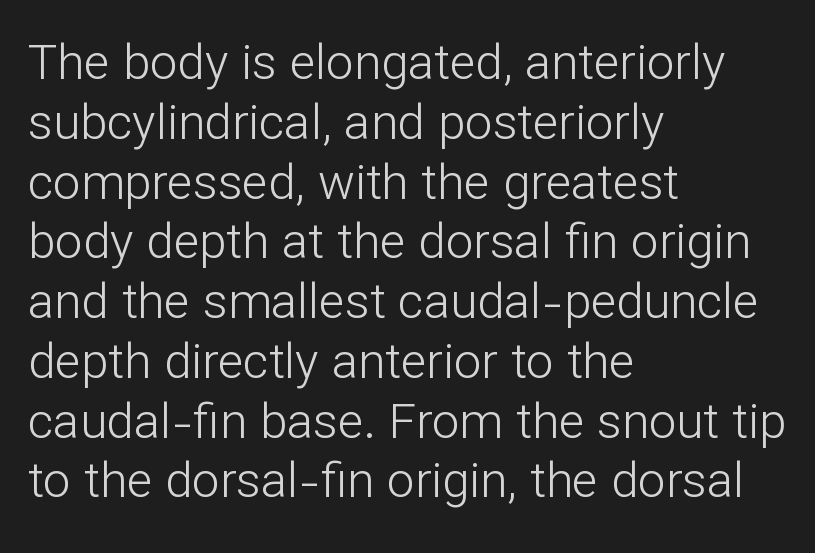
The image shows 49 px light sans-serif type, upright; set left-aligned, line spacing 1.22x, normal letter spacing, not underlined; low stroke contrast and a medium x-height.
